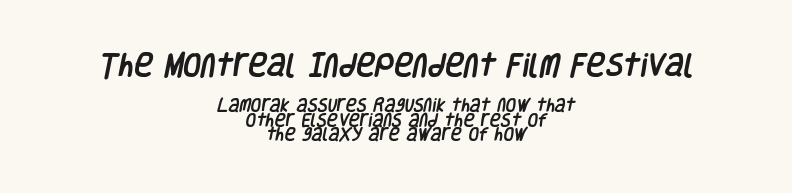
Compared with typical body copy, the letter spacing here is the same. Leading: reduced. Descender tails drop into unmarked territory. Is the block centered? Yes — each line is placed symmetrically about the middle. Whoever set this made the first block the dominant, larger element.
